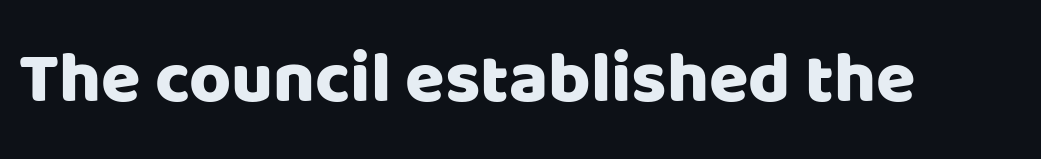
The image shows 72 px sans-serif type, upright; set normal letter spacing, not underlined; low stroke contrast and a large x-height.
